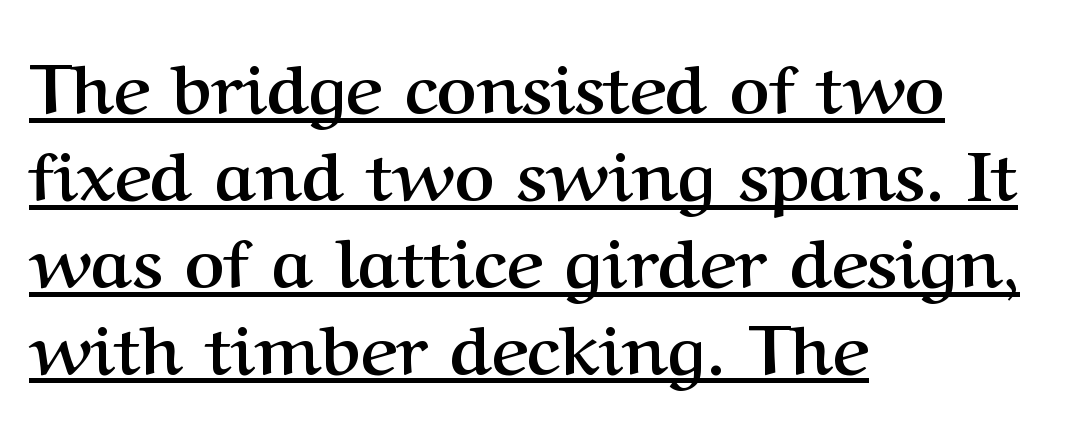
Q: Is the text bold? A: Yes.
Q: Is the text italic (slanted)? A: No, it is upright.
Q: Is the typeface a serif or a sans-serif typeface? A: Serif.
Q: Is the text underlined? A: Yes.
Q: How is the paragraph aligned? A: Left-aligned.
Q: Is the spacing between letters normal or unusually wide? A: Normal.
Q: Is the spacing between lines tight, normal or loose? A: Normal.
Q: Width (condensed, normal, or wide)? A: Normal.
Q: Stroke contrast? A: Medium.
Q: x-height? A: Medium.
Q: Monospaced? A: No.
